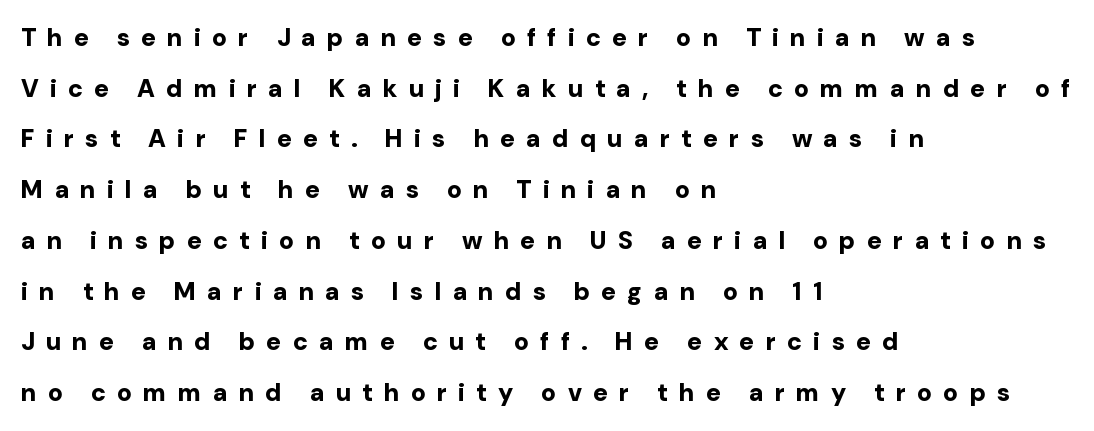
Q: Is the text bold? A: Yes.
Q: Is the text italic (slanted)? A: No, it is upright.
Q: Is the text underlined? A: No.
Q: How is the paragraph aligned? A: Left-aligned.
Q: Is the spacing between letters normal or unusually wide? A: Unusually wide.
Q: Is the spacing between lines tight, normal or loose? A: Loose.
